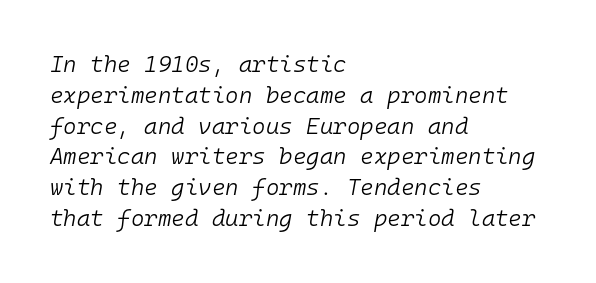
The letters sit at their default tracking, neither squeezed nor spread. The typesetter chose a ragged-right arrangement here. Check under the words: just untouched page. Italic: yes, the glyphs are oblique.
